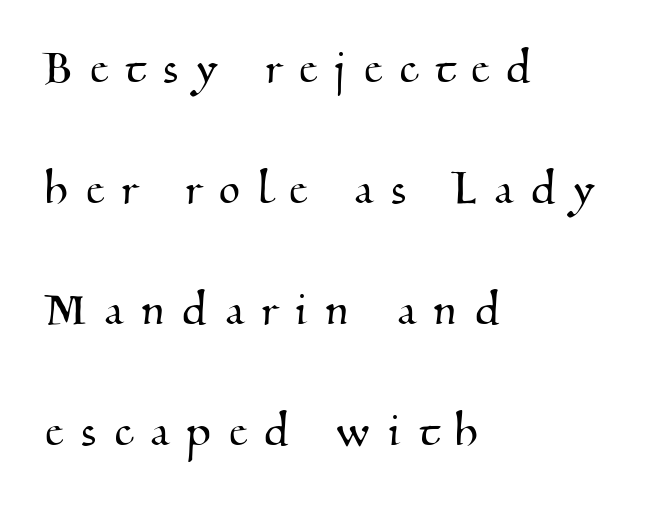
The image shows 54 px serif type; set left-aligned, loose line spacing (2.24x), unusually wide letter spacing (+0.35 em), not underlined; medium stroke contrast and a small x-height.
